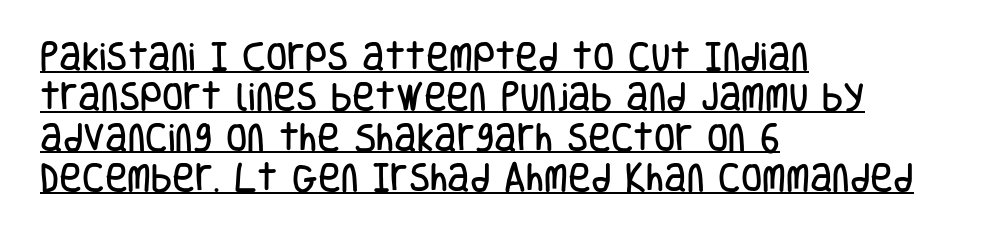
{"serif": "no", "italic": "no", "width": "condensed", "stroke_contrast": "low", "x_height": "large", "monospaced": "no", "underline": "yes", "align": "left", "line_spacing": "normal", "line_spacing_ratio": 1.3, "letter_spacing": "normal", "letter_spacing_em": 0.0, "glyph_px": 31}
